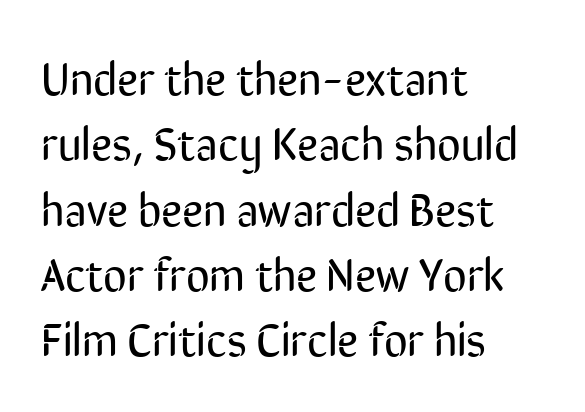
Every character sits straight up, as roman type does. No chunkiness to these letters — they're not bold. Caption: standard tracking, unaltered. Think of a printed novel: that variable character pitch is what you see here. Each line starts at the same left margin while the right side varies. This rendering features lettering with no underline.
